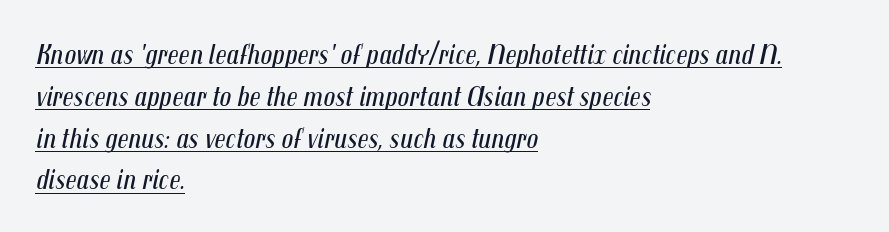
Q: Is the text bold? A: No.
Q: Is the text italic (slanted)? A: Yes, it leans right by about 12 degrees.
Q: Is the text underlined? A: Yes.
Q: How is the paragraph aligned? A: Left-aligned.
Q: Is the spacing between letters normal or unusually wide? A: Normal.
Q: Is the spacing between lines tight, normal or loose? A: Normal.
Q: Width (condensed, normal, or wide)? A: Condensed.
Q: Stroke contrast? A: Medium.
Q: x-height? A: Medium.
Q: Monospaced? A: No.
